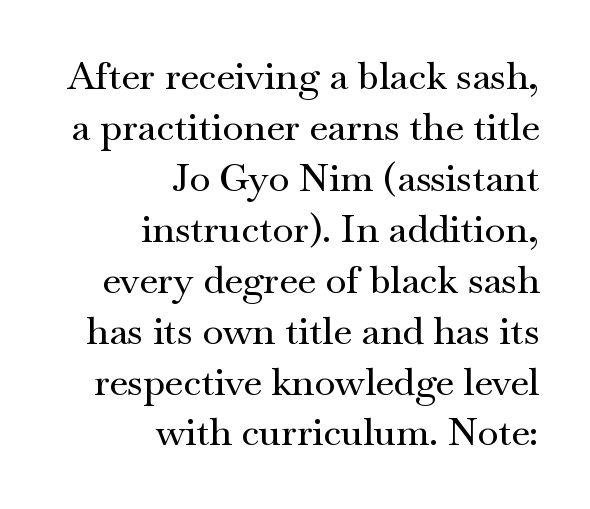
Horizontal bands of white between lines are of average thickness. Characters follow at the spacing the type designer built in. Varying glyph widths throughout — classic text-font behaviour. Line ends are locked; line starts wander.
